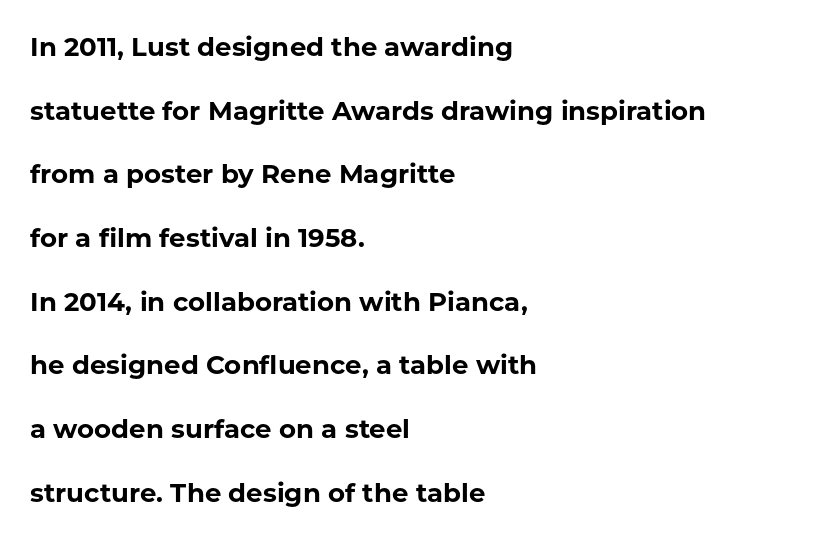
{"italic": "no", "bold": "yes", "underline": "no", "align": "left", "line_spacing": "loose", "line_spacing_ratio": 2.45, "letter_spacing": "normal", "letter_spacing_em": 0.0, "glyph_px": 26}
